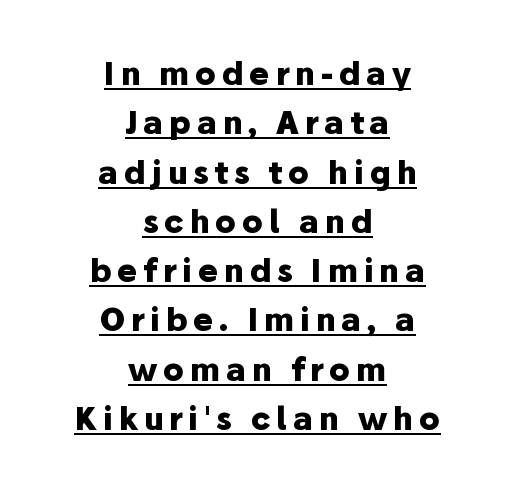
The image shows 31 px heavy sans-serif type, upright; set centered, normal line spacing (1.59x), underlined; low stroke contrast and a medium x-height.
